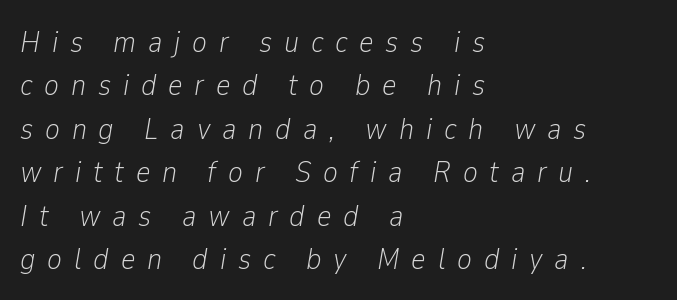
The image shows 31 px light, condensed type, italic (leaning right); set left-aligned, normal line spacing (1.4x), unusually wide letter spacing (+0.38 em), not underlined; low stroke contrast and a medium x-height.
